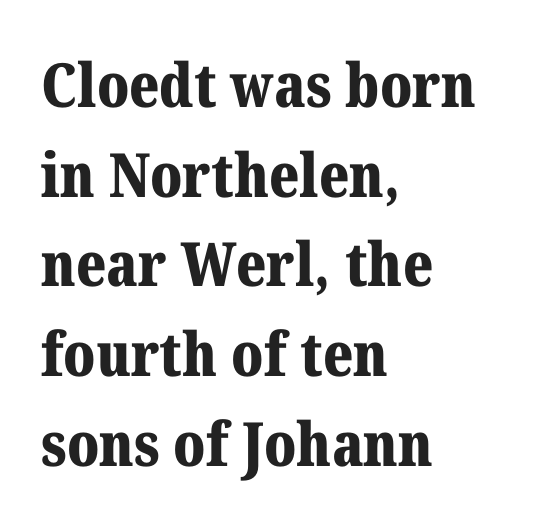
Standard letterfit; no display-style spreading of the glyphs. Each row of text sits above clean, open space. The setting favours the left margin, as ordinary paragraphs usually do. How would I describe the line gaps? Plain and ordinary.
